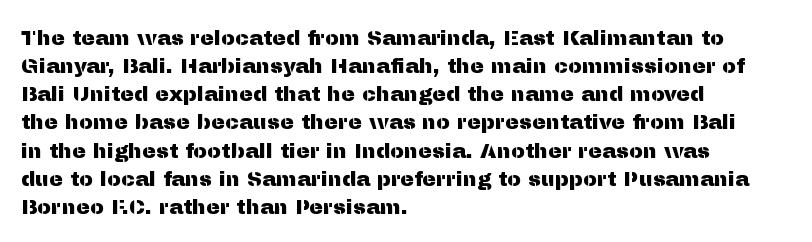
Teacher's note: observe the even left margin — that is flush-left alignment. No italicization has been applied; the sample stays upright. Clear beneath every line of the passage. Honestly, the letter spacing is just normal — you wouldn't notice it. A typesetter would call this leading conventional body-copy spacing.
